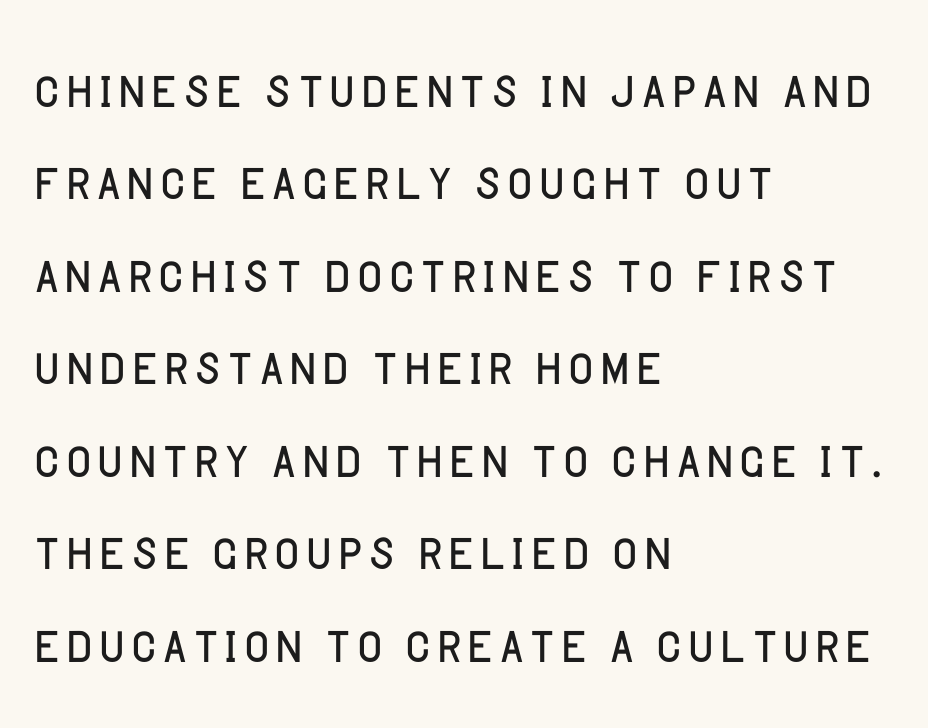
The image shows 69 px light sans-serif type, upright; set left-aligned, normal line spacing (1.34x), normal letter spacing, not underlined; low stroke contrast and a large x-height.
